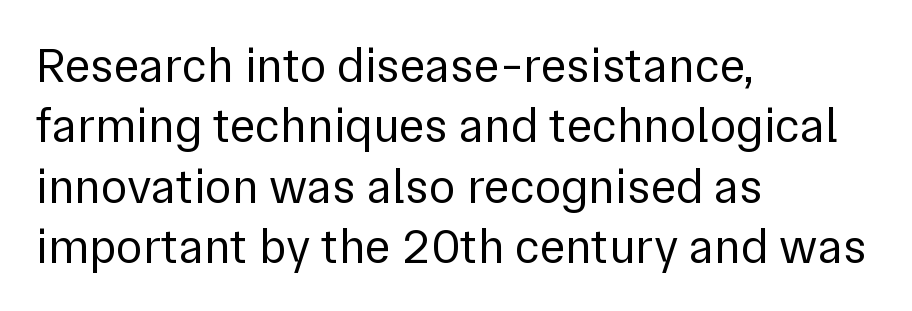
Check where the strokes stop: nothing finishes them off — pure sans. Ascenders rise straight up at ninety degrees. The letters look calm and open, with moderate or lighter stems. A clean baseline with only descenders dipping below it.
